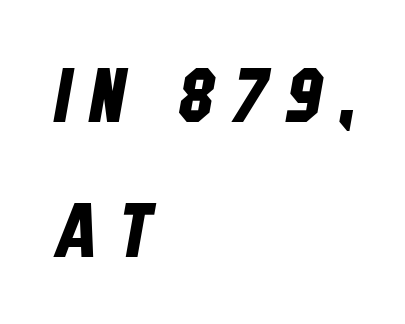
These lines are set flush left with a ragged right edge. Each letter's strokes conclude bluntly, with no projecting serifs. Plain, unruled lines of type. Each letter keeps its own natural width here, so spacing adapts to shape.
